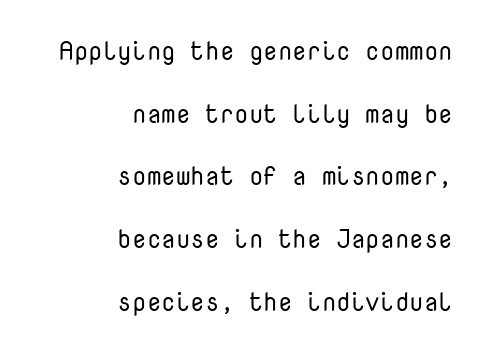
Q: Is the text bold? A: No.
Q: Is the text italic (slanted)? A: No, it is upright.
Q: Is the text underlined? A: No.
Q: How is the paragraph aligned? A: Right-aligned.
Q: Is the spacing between letters normal or unusually wide? A: Normal.
Q: Is the spacing between lines tight, normal or loose? A: Loose.
